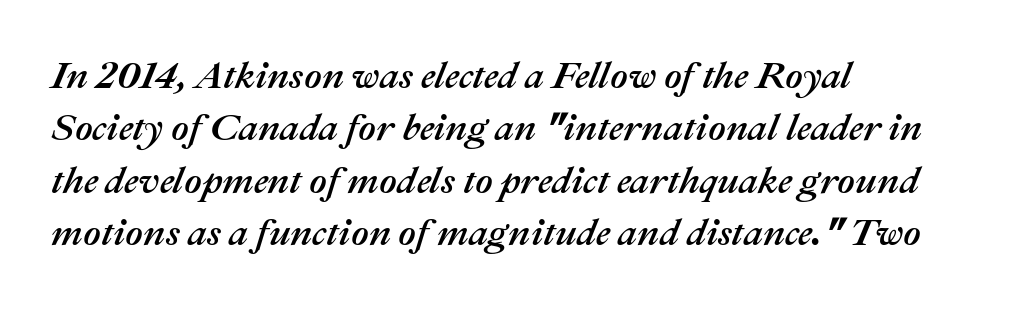
Q: Is the text italic (slanted)? A: Yes, it leans right by about 22 degrees.
Q: Is the text underlined? A: No.
Q: How is the paragraph aligned? A: Left-aligned.
Q: Is the spacing between letters normal or unusually wide? A: Normal.
Q: Is the spacing between lines tight, normal or loose? A: Normal.
Q: Width (condensed, normal, or wide)? A: Normal.
Q: Stroke contrast? A: Medium.
Q: x-height? A: Medium.
Q: Monospaced? A: No.
